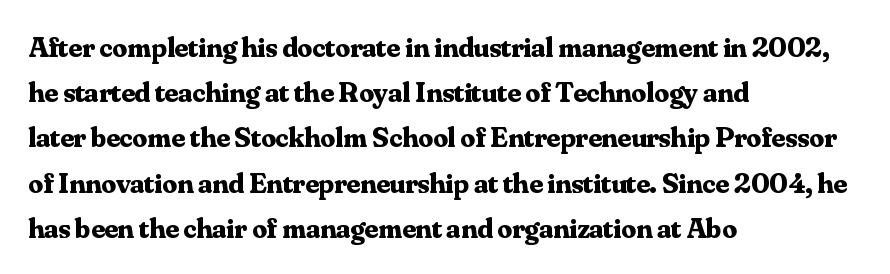
Q: Is the text bold? A: Yes.
Q: Is the text italic (slanted)? A: No, it is upright.
Q: Is the typeface a serif or a sans-serif typeface? A: Serif.
Q: Is the text underlined? A: No.
Q: How is the paragraph aligned? A: Left-aligned.
Q: Is the spacing between letters normal or unusually wide? A: Normal.
Q: Is the spacing between lines tight, normal or loose? A: Normal.
Q: Width (condensed, normal, or wide)? A: Normal.
Q: Stroke contrast? A: Medium.
Q: x-height? A: Small.
Q: Monospaced? A: No.
